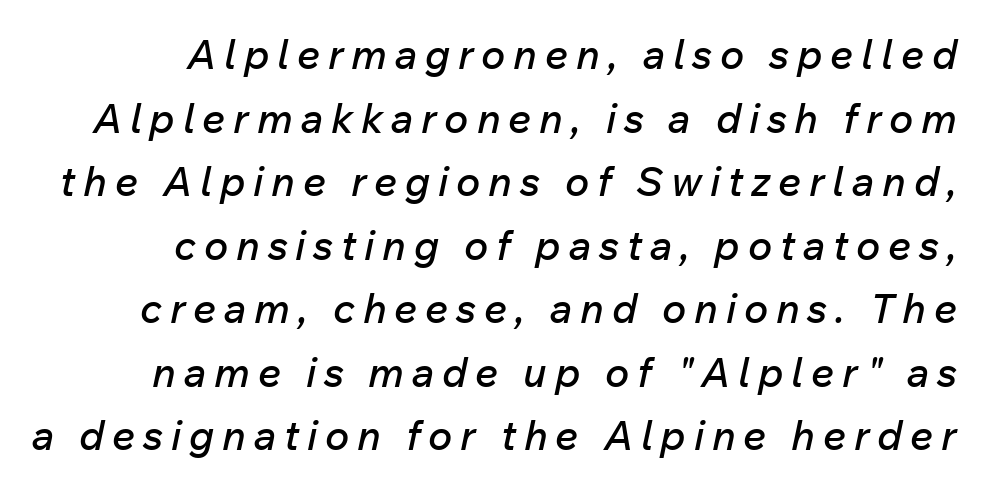
{"italic": "yes", "lean": "right", "slant_degrees": 12, "width": "normal", "stroke_contrast": "low", "x_height": "medium", "monospaced": "no", "underline": "no", "align": "right", "line_spacing": "normal", "line_spacing_ratio": 1.55, "glyph_px": 41}
